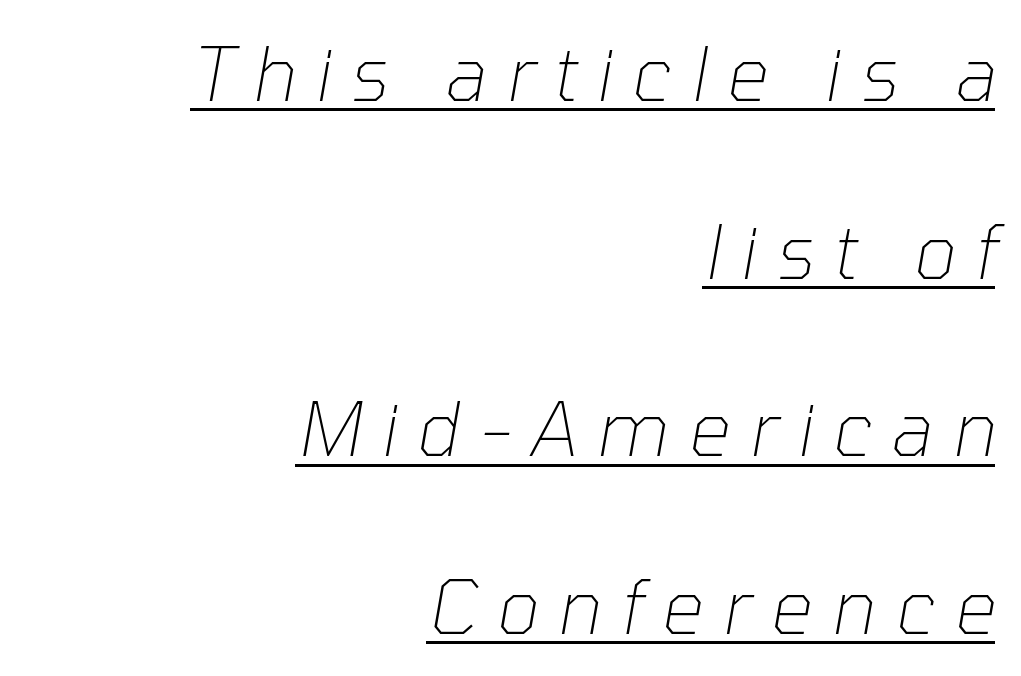
The image shows 74 px thin type, italic (leaning right); set right-aligned, loose line spacing (2.4x), unusually wide letter spacing (+0.26 em), underlined; low stroke contrast and a medium x-height.
